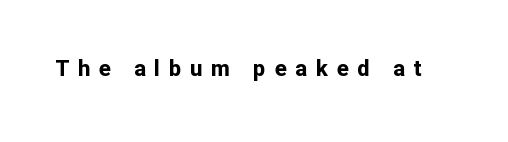
{"italic": "no", "bold": "yes", "underline": "no", "letter_spacing": "wide", "letter_spacing_em": 0.4, "glyph_px": 22}
